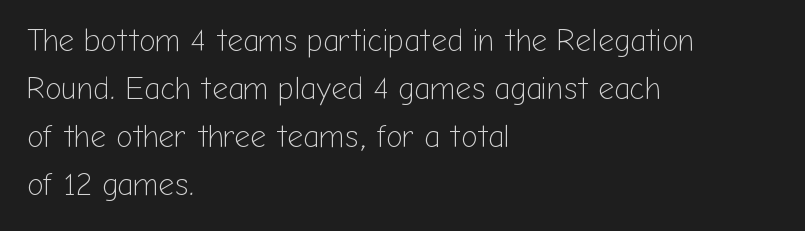
Posture: straight, roman, zero tilt. Is this a heavy cut? Hardly; it is regular or lighter. The passage shown is not underscored anywhere. The rows are spaced the way most documents space them. Spacing verdict: proportional, widths tailored to each character. How are the letters spaced? Ordinarily, with no added tracking.
